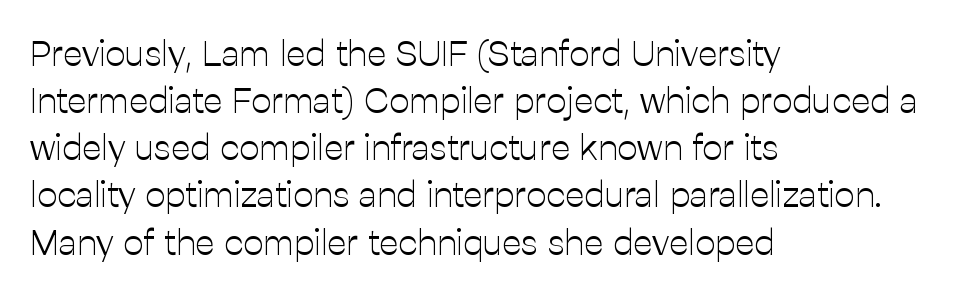
{"serif": "no", "italic": "no", "bold": "no", "weight": "light", "width": "normal", "stroke_contrast": "low", "x_height": "medium", "monospaced": "no", "underline": "no", "align": "left", "line_spacing": "normal", "line_spacing_ratio": 1.31, "letter_spacing": "normal", "letter_spacing_em": 0.0, "glyph_px": 36}
